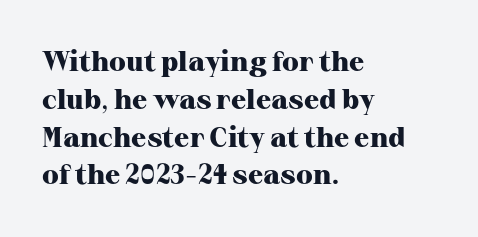
Q: Is the text bold? A: Yes.
Q: Is the text italic (slanted)? A: No, it is upright.
Q: Is the typeface a serif or a sans-serif typeface? A: Serif.
Q: Is the text underlined? A: No.
Q: How is the paragraph aligned? A: Left-aligned.
Q: Is the spacing between letters normal or unusually wide? A: Normal.
Q: Is the spacing between lines tight, normal or loose? A: Normal.
Q: Width (condensed, normal, or wide)? A: Normal.
Q: Stroke contrast? A: High.
Q: x-height? A: Medium.
Q: Monospaced? A: No.
